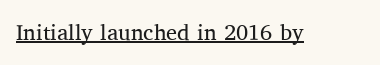
Does a line run under the words? Yes, clearly. Each word holds together tightly as a unit, with standard inter-letter gaps. When letters stand straight like this, we call the style roman or upright. Compared with a typical body face, this is equally light or lighter still.
